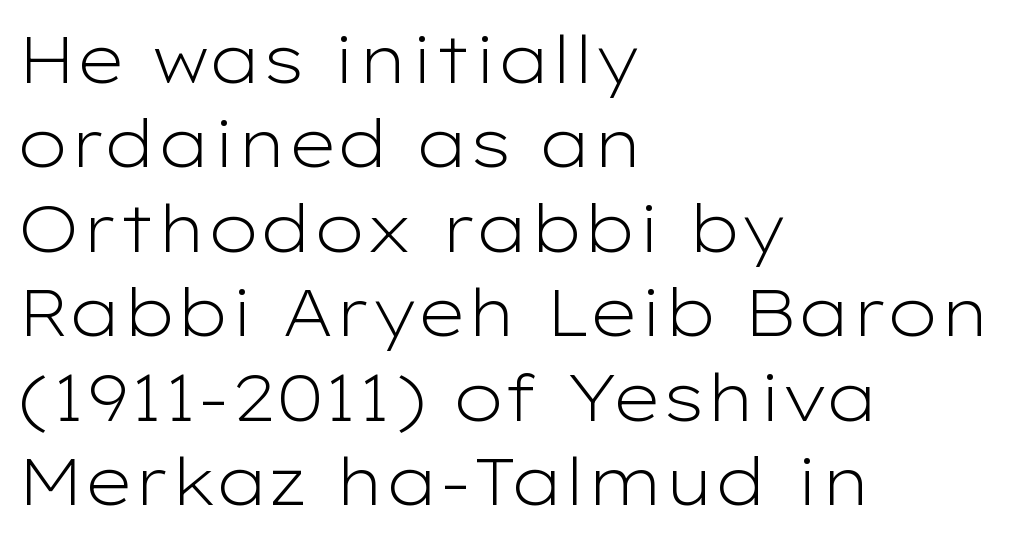
The typeface chosen for these lines omits serifs. Stems and bowls with no extra thickness — not bold. These lines keep a tight, regular rhythm from letter to letter. The gap between lines stays unmarked. Posture: straight, roman, zero tilt.
